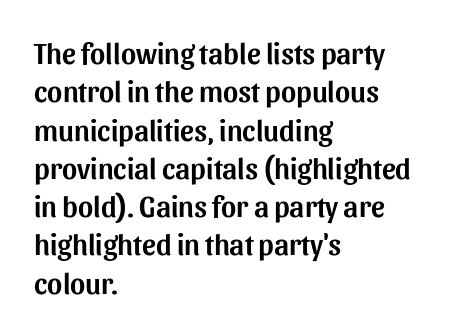
Check where the strokes stop: nothing finishes them off — pure sans. The space beneath each line is pristine and unruled. Tracking value appears to be zero — textbook default spacing. Posture: straight, roman, zero tilt. Think of a printed novel: that variable character pitch is what you see here. Line spacing here is normal.
